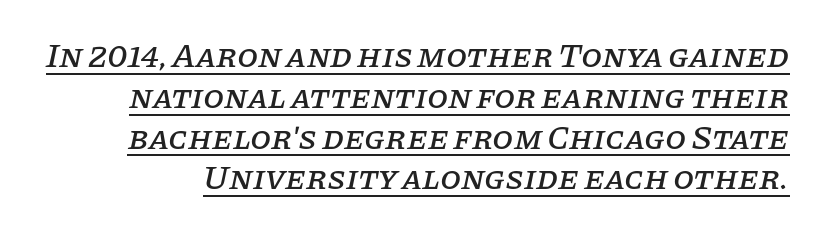
Q: Is the text italic (slanted)? A: Yes, it leans right by about 11 degrees.
Q: Is the typeface a serif or a sans-serif typeface? A: Serif.
Q: Is the text underlined? A: Yes.
Q: Is the spacing between letters normal or unusually wide? A: Normal.
Q: Width (condensed, normal, or wide)? A: Normal.
Q: Stroke contrast? A: Low.
Q: x-height? A: Large.
Q: Monospaced? A: No.
